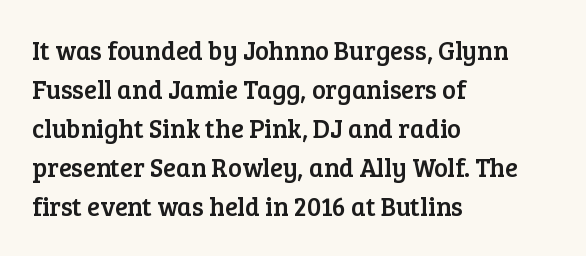
The image shows 26 px text type, upright; set left-aligned, normal line spacing (1.5x), normal letter spacing, not underlined.
